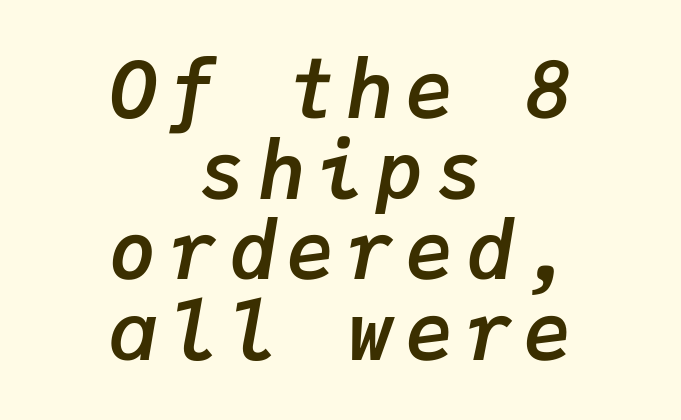
The image shows 79 px semibold type, italic (leaning right), monospaced; set centered, tight line spacing (1.02x), not underlined; low stroke contrast and a medium x-height.
